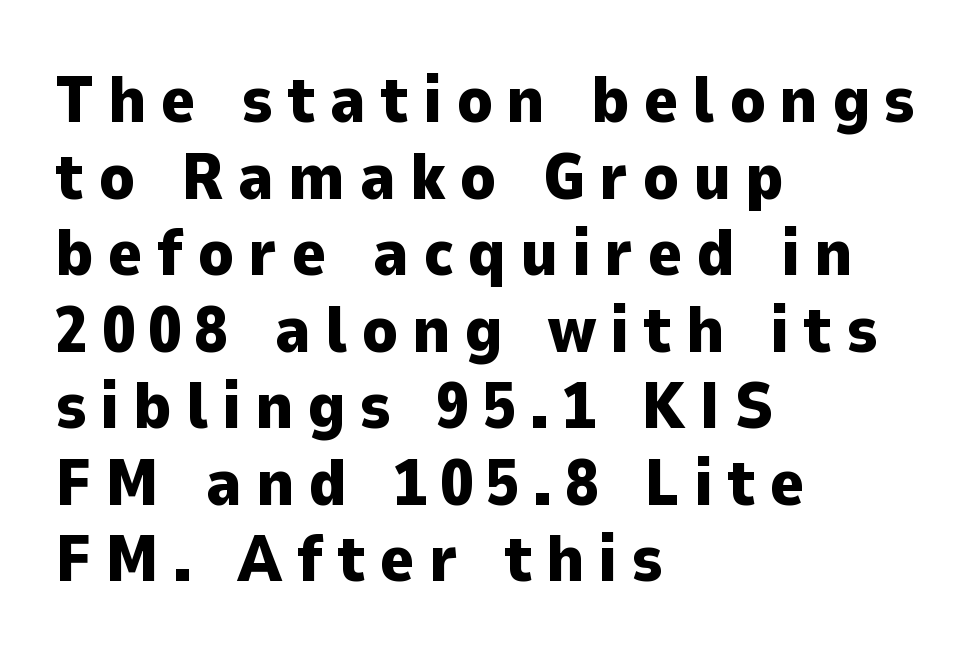
This sample is left-justified, so line endings fall wherever the words run out. Looks like regular typesetting: each glyph gets only the width it needs. Strokes here are thick enough to call this a true bold. How are the letters spaced? Widely, with obvious added tracking.
